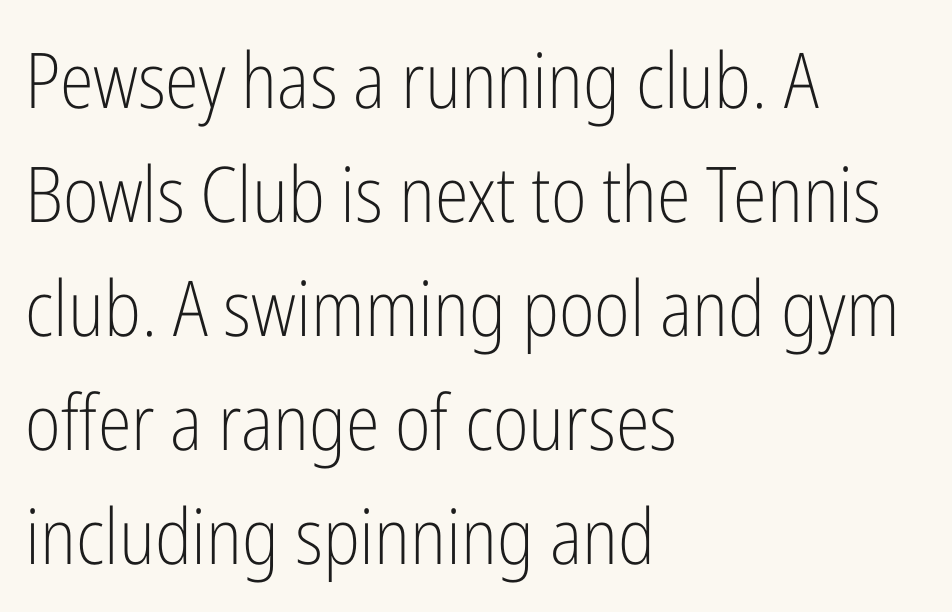
The face used here is proportionally spaced, like ordinary book or web type. When letters stand straight like this, we call the style roman or upright. Compared with a centered layout, this one pins lines to the left instead. Reading down the column, the eye jumps a familiar distance to each next line.
